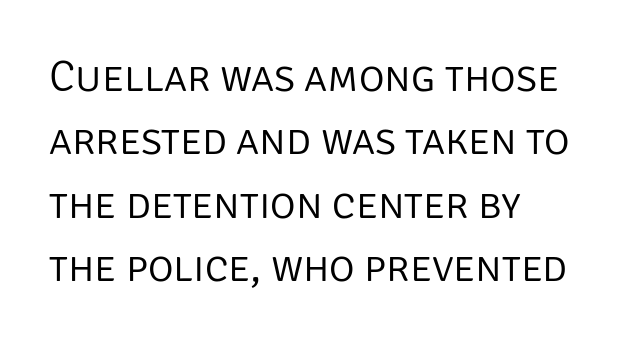
The lines sit at an ordinary, default distance from one another. Ascenders rise straight up at ninety degrees. The rendering uses natural spacing where letterforms have individual widths. The zone under the glyphs is completely vacant.
